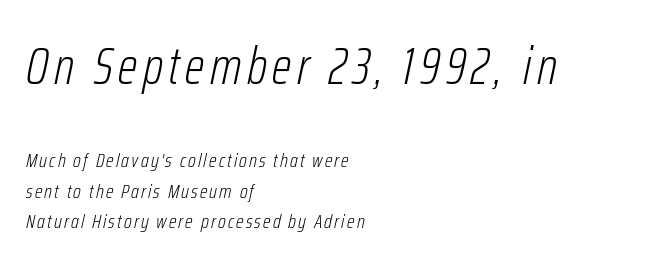
Q: Is the text bold? A: No.
Q: Is the text italic (slanted)? A: Yes, it leans right by about 12 degrees.
Q: Is the text underlined? A: No.
Q: How is the paragraph aligned? A: Left-aligned.
Q: Is the spacing between lines tight, normal or loose? A: Normal.
Q: Which block of text is set in a larger size, the first (top) or the second (bottom)? A: The first (top) one.
Q: Width (condensed, normal, or wide)? A: Condensed.
Q: Stroke contrast? A: Low.
Q: x-height? A: Medium.
Q: Monospaced? A: No.
